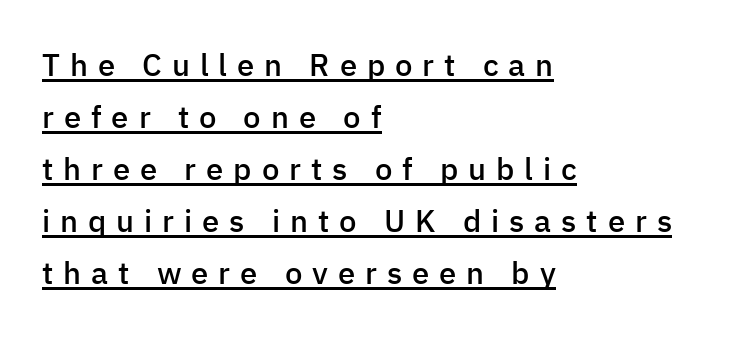
The image shows 31 px semibold sans-serif type, upright; set left-aligned, normal line spacing (1.68x), unusually wide letter spacing (+0.32 em), underlined; low stroke contrast and a medium x-height.
